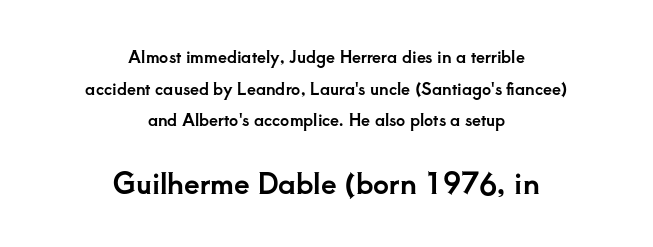
Q: Is the text italic (slanted)? A: No, it is upright.
Q: Is the typeface a serif or a sans-serif typeface? A: Serif.
Q: Is the text underlined? A: No.
Q: How is the paragraph aligned? A: Centered.
Q: Is the spacing between letters normal or unusually wide? A: Normal.
Q: Is the spacing between lines tight, normal or loose? A: Loose.
Q: Which block of text is set in a larger size, the first (top) or the second (bottom)? A: The second (bottom) one.
Q: Width (condensed, normal, or wide)? A: Normal.
Q: Stroke contrast? A: Low.
Q: x-height? A: Small.
Q: Monospaced? A: No.
